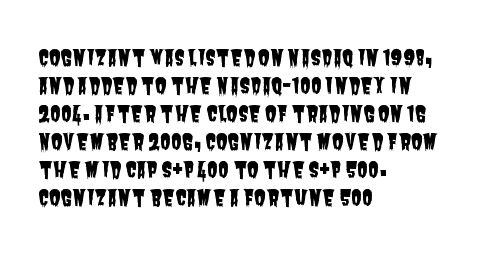
The image shows 21 px text type; set left-aligned, normal line spacing (1.33x), normal letter spacing, not underlined.
